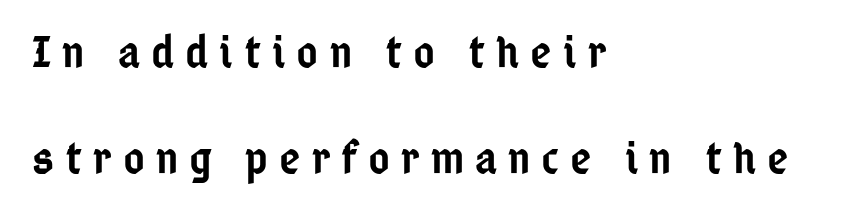
The image shows 46 px semibold, condensed sans-serif type, upright; set left-aligned, loose line spacing (2.31x), unusually wide letter spacing (+0.24 em), not underlined; low stroke contrast and a medium x-height.
